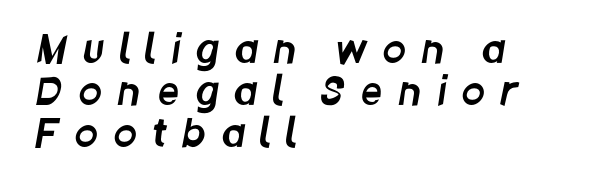
{"serif": "no", "width": "condensed", "stroke_contrast": "low", "x_height": "large", "monospaced": "no", "underline": "no", "align": "left", "line_spacing": "tight", "line_spacing_ratio": 1.14, "letter_spacing": "wide", "letter_spacing_em": 0.45, "glyph_px": 37}
